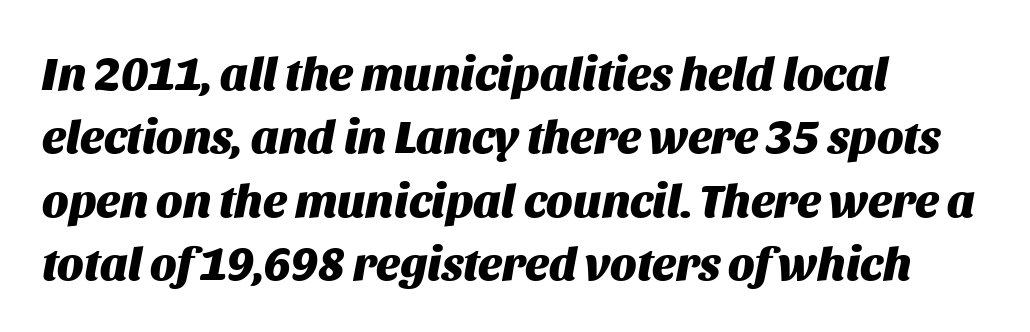
The image shows 47 px heavy type, italic (leaning right); set left-aligned, normal line spacing (1.35x), normal letter spacing, not underlined; medium stroke contrast and a large x-height.
